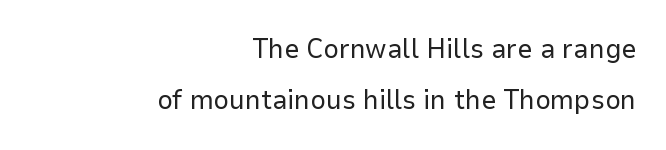
The image shows 27 px text type, upright; set right-aligned, line spacing 1.89x, normal letter spacing, not underlined.
